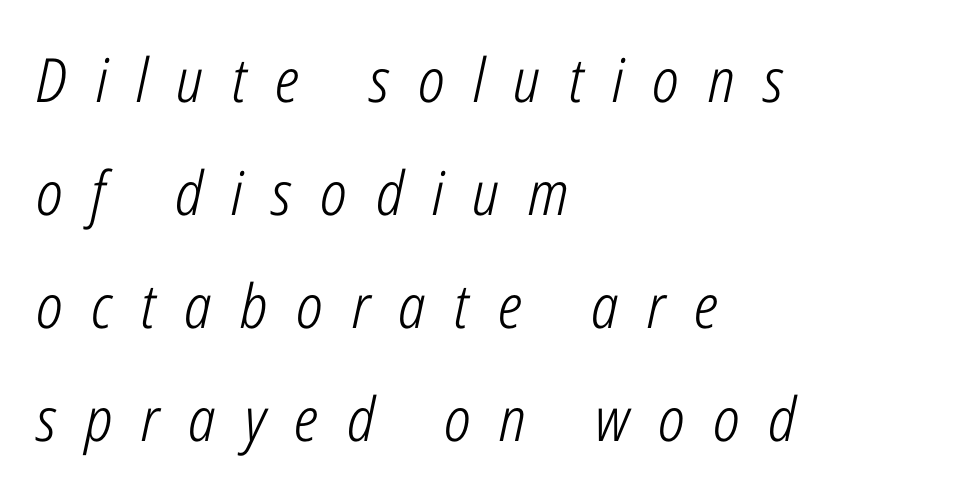
Q: Is the text bold? A: No.
Q: Is the text italic (slanted)? A: Yes, it leans right by about 12 degrees.
Q: Is the text underlined? A: No.
Q: How is the paragraph aligned? A: Left-aligned.
Q: Is the spacing between letters normal or unusually wide? A: Unusually wide.
Q: Width (condensed, normal, or wide)? A: Condensed.
Q: Stroke contrast? A: Low.
Q: x-height? A: Medium.
Q: Monospaced? A: No.
